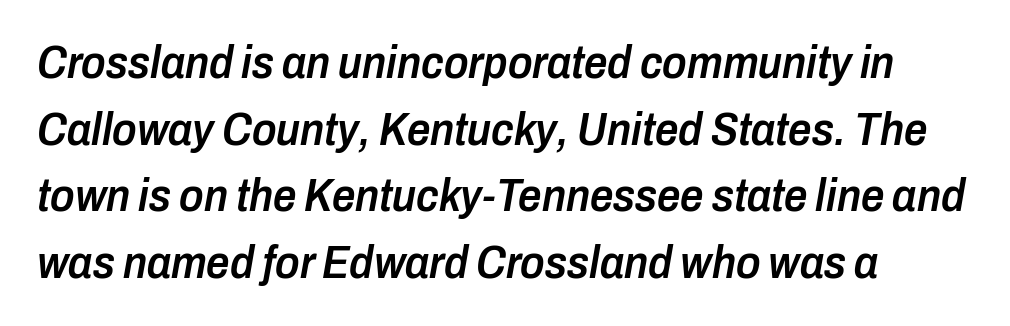
The image shows 46 px semibold, condensed type, italic (leaning right); set left-aligned, normal line spacing (1.45x), normal letter spacing, not underlined; low stroke contrast and a medium x-height.
